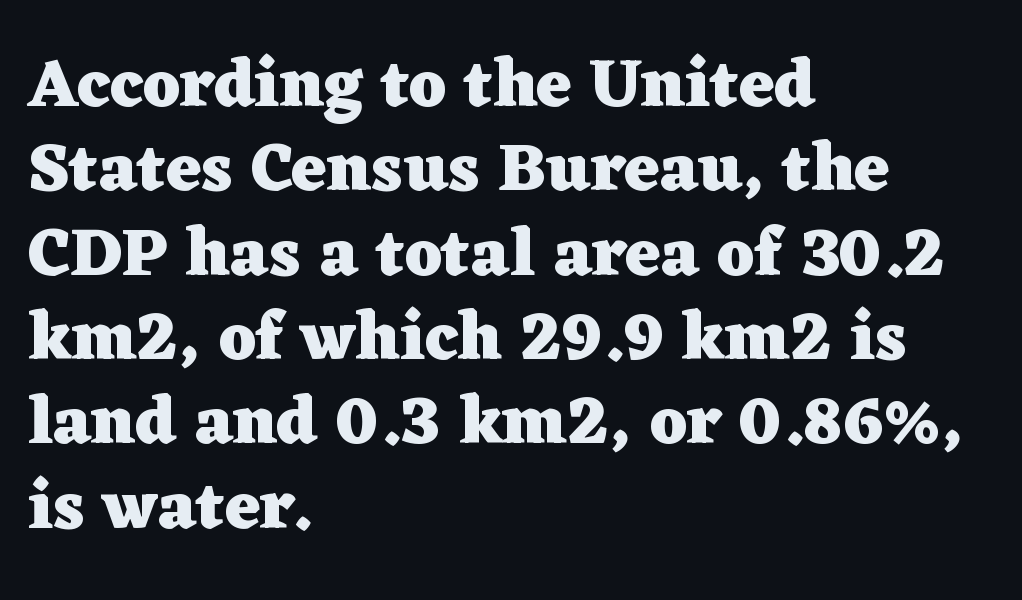
The passage shown is typeset with a serif family. Compared with a centered layout, this one pins lines to the left instead. You could not count columns in this text — the font is proportionally spaced. Just letters on the line, the space beneath them empty. The letters stand upright; this is a roman face.
